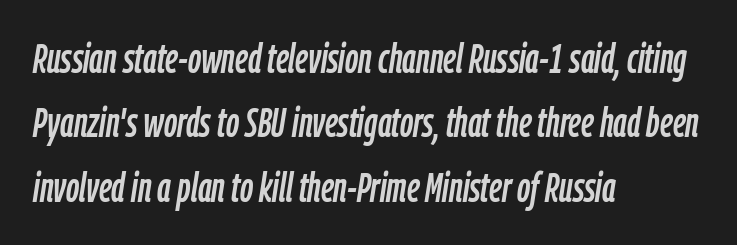
Q: Is the text italic (slanted)? A: Yes, it leans right by about 9 degrees.
Q: Is the text underlined? A: No.
Q: How is the paragraph aligned? A: Left-aligned.
Q: Is the spacing between letters normal or unusually wide? A: Normal.
Q: Is the spacing between lines tight, normal or loose? A: Normal.
Q: Width (condensed, normal, or wide)? A: Condensed.
Q: Stroke contrast? A: Low.
Q: x-height? A: Medium.
Q: Monospaced? A: No.
